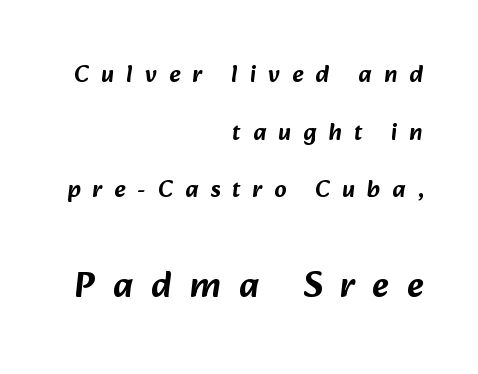
{"serif": "no", "width": "normal", "stroke_contrast": "low", "x_height": "medium", "monospaced": "no", "underline": "no", "align": "right", "line_spacing": "loose", "line_spacing_ratio": 2.4, "letter_spacing": "wide", "letter_spacing_em": 0.5, "larger_block": "second", "size_ratio": 1.5, "glyph_px": 36}
